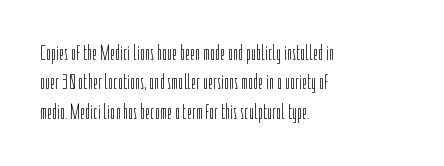
The image shows 22 px text type, upright; set left-aligned, normal line spacing (1.34x), normal letter spacing, not underlined.
